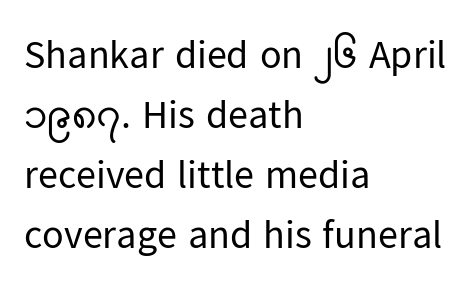
This sample has the flowing, uneven cadence of proportional lettering. Look at the bottom of the vertical strokes: they stop flat, with no serifs. Check the space under the baseline: it is left empty. Tracking value appears to be zero — textbook default spacing. Tall strokes in this sample are plumb rather than angled.
